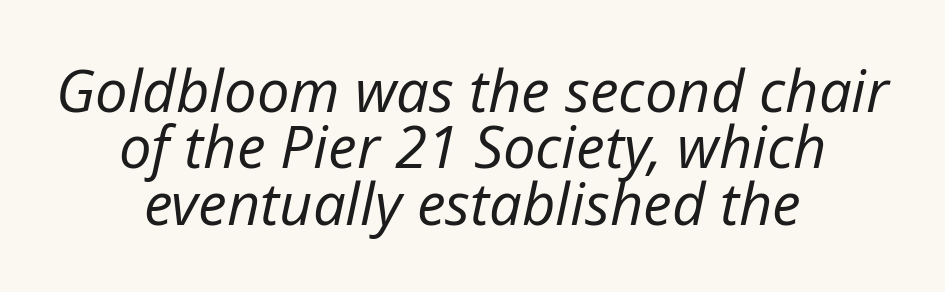
In terms of leading, this rendering errs on the cramped side. The passage shown is typed in a proportional face where columns would drift. This is not heavy type; no bold has been used. The gap between lines stays unmarked. Words appear dense and cohesive because spacing is normal.
